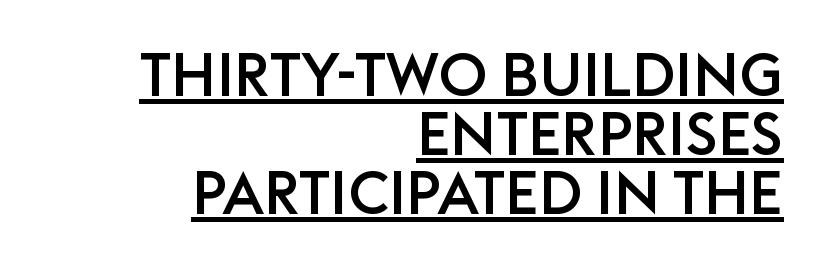
Q: Is the text italic (slanted)? A: No, it is upright.
Q: Is the typeface a serif or a sans-serif typeface? A: Sans-serif.
Q: Is the text underlined? A: Yes.
Q: How is the paragraph aligned? A: Right-aligned.
Q: Is the spacing between letters normal or unusually wide? A: Normal.
Q: Is the spacing between lines tight, normal or loose? A: Tight.
Q: Width (condensed, normal, or wide)? A: Normal.
Q: Stroke contrast? A: Low.
Q: x-height? A: Large.
Q: Monospaced? A: No.
